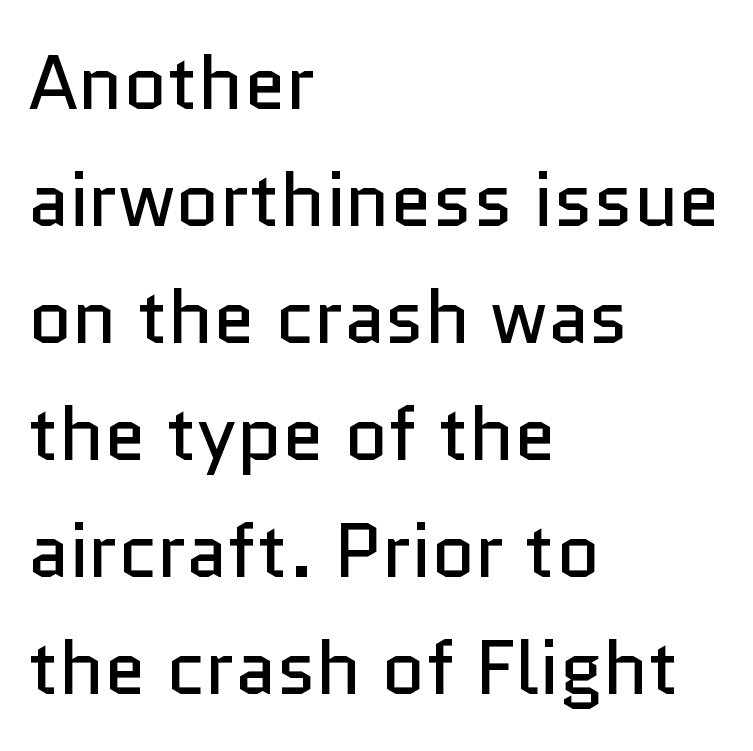
Q: Is the text bold? A: No.
Q: Is the text italic (slanted)? A: No, it is upright.
Q: Is the typeface a serif or a sans-serif typeface? A: Sans-serif.
Q: Is the text underlined? A: No.
Q: How is the paragraph aligned? A: Left-aligned.
Q: Is the spacing between letters normal or unusually wide? A: Normal.
Q: Is the spacing between lines tight, normal or loose? A: Normal.
Q: Width (condensed, normal, or wide)? A: Normal.
Q: Stroke contrast? A: Low.
Q: x-height? A: Medium.
Q: Monospaced? A: No.
